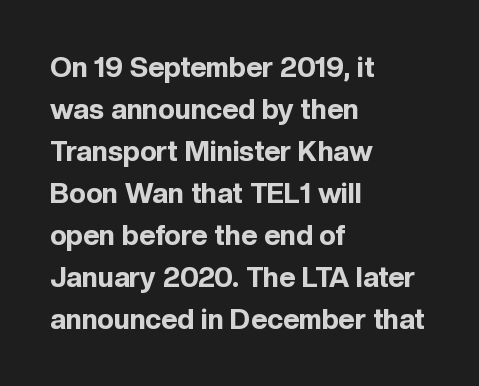
{"serif": "no", "italic": "no", "bold": "yes", "weight": "bold", "width": "normal", "x_height": "medium", "monospaced": "no", "underline": "no", "align": "left", "line_spacing": "normal", "line_spacing_ratio": 1.5, "letter_spacing": "normal", "letter_spacing_em": 0.0, "glyph_px": 28}
